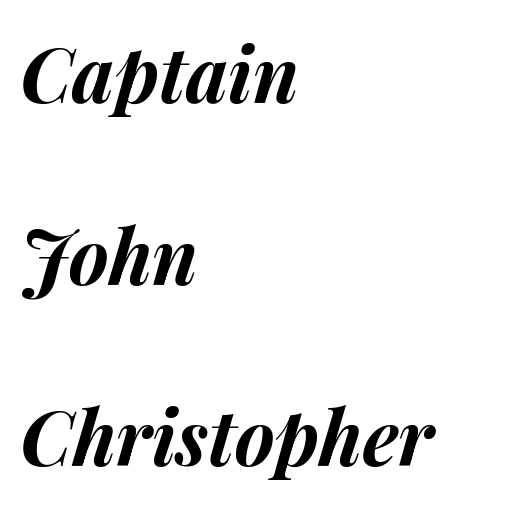
{"italic": "yes", "lean": "right", "slant_degrees": 14, "bold": "yes", "weight": "bold", "width": "normal", "stroke_contrast": "medium", "x_height": "medium", "monospaced": "no", "underline": "no", "align": "left", "line_spacing": "loose", "line_spacing_ratio": 2.39, "letter_spacing": "normal", "letter_spacing_em": 0.0, "glyph_px": 76}
